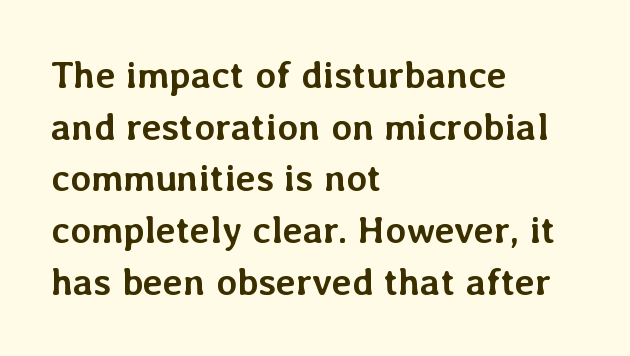
What weight is shown? A full bold with thick strokes. The baseline area is clear. These lines keep a tight, regular rhythm from letter to letter. Honestly, the row spacing looks completely unremarkable. The face used here is proportionally spaced, like ordinary book or web type. Which margin do the lines hug? The left one — the right edge is uneven.
